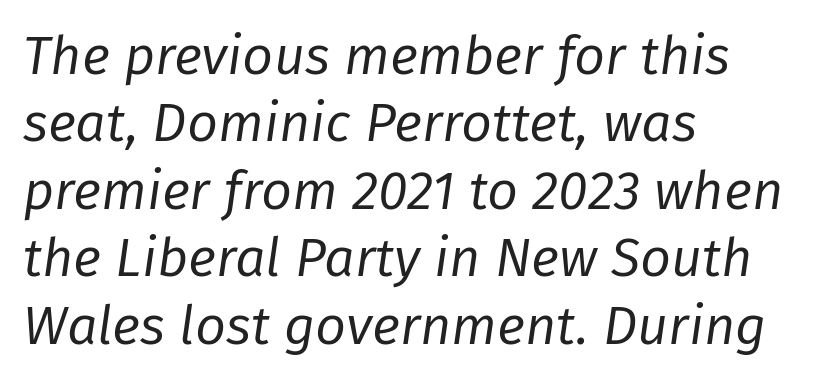
{"italic": "yes", "lean": "right", "slant_degrees": 8, "bold": "no", "weight": "regular", "width": "normal", "stroke_contrast": "low", "x_height": "medium", "monospaced": "no", "underline": "no", "align": "left", "line_spacing": "normal", "line_spacing_ratio": 1.25, "letter_spacing": "normal", "letter_spacing_em": 0.0, "glyph_px": 54}
